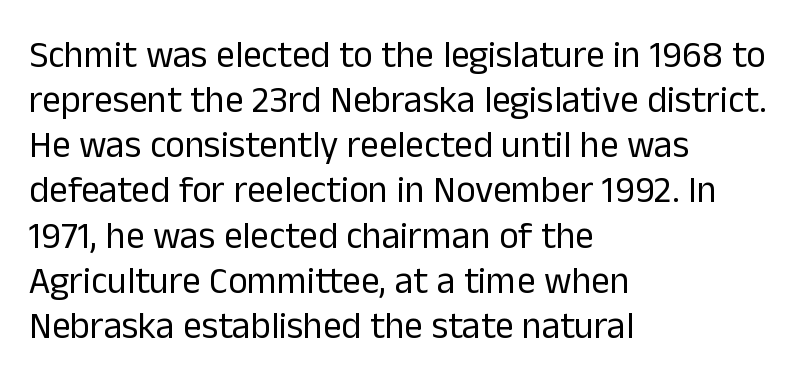
Q: Is the text bold? A: No.
Q: Is the text italic (slanted)? A: No, it is upright.
Q: Is the typeface a serif or a sans-serif typeface? A: Sans-serif.
Q: Is the text underlined? A: No.
Q: How is the paragraph aligned? A: Left-aligned.
Q: Is the spacing between letters normal or unusually wide? A: Normal.
Q: Width (condensed, normal, or wide)? A: Normal.
Q: Stroke contrast? A: Low.
Q: x-height? A: Medium.
Q: Monospaced? A: No.
